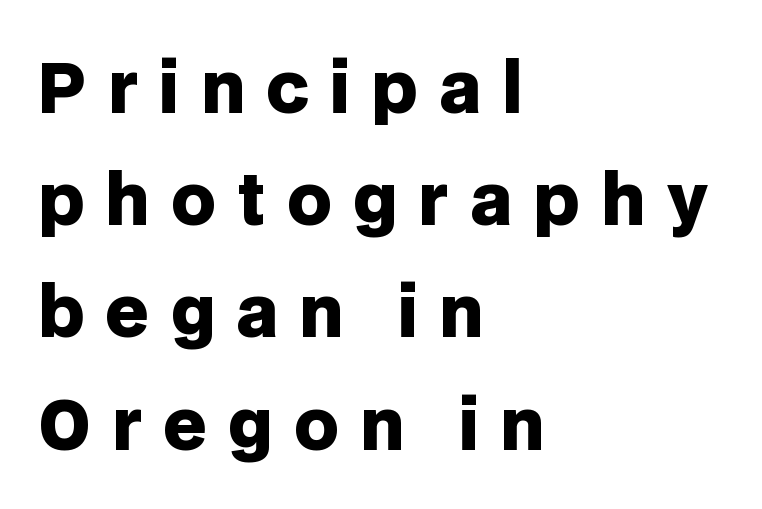
{"serif": "no", "italic": "no", "bold": "yes", "weight": "heavy", "width": "normal", "stroke_contrast": "low", "x_height": "large", "monospaced": "no", "underline": "no", "align": "left", "line_spacing": "normal", "line_spacing_ratio": 1.65, "letter_spacing": "wide", "letter_spacing_em": 0.31, "glyph_px": 68}
